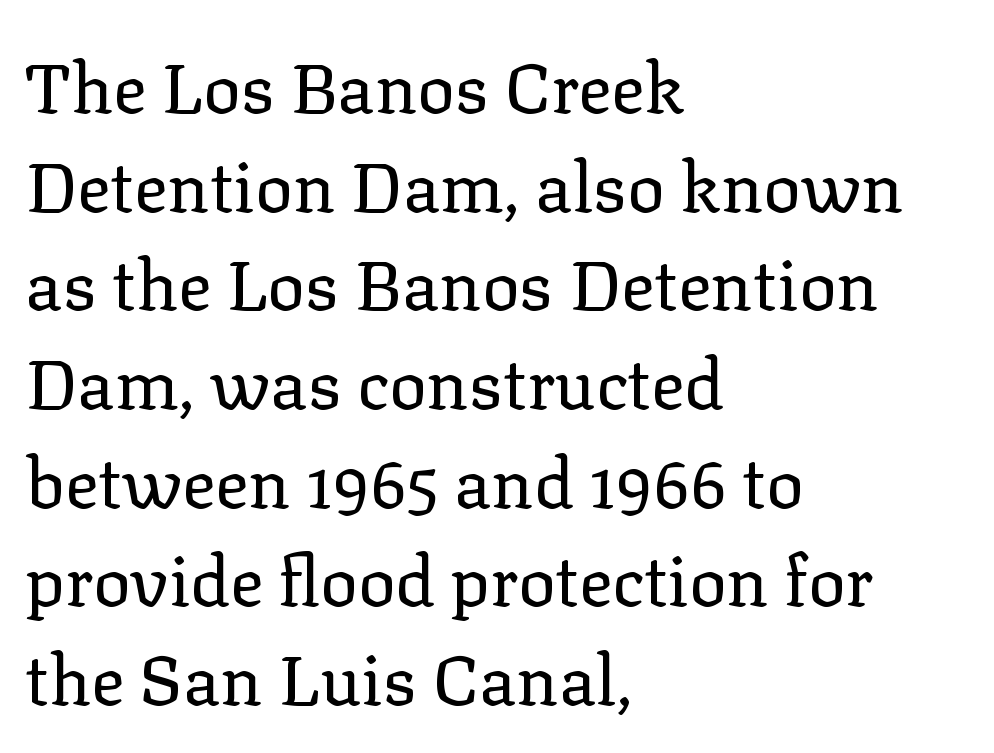
{"serif": "yes", "italic": "no", "bold": "no", "weight": "regular", "width": "normal", "stroke_contrast": "low", "x_height": "medium", "monospaced": "no", "underline": "no", "align": "left", "line_spacing": "normal", "line_spacing_ratio": 1.41, "letter_spacing": "normal", "letter_spacing_em": 0.0, "glyph_px": 70}
